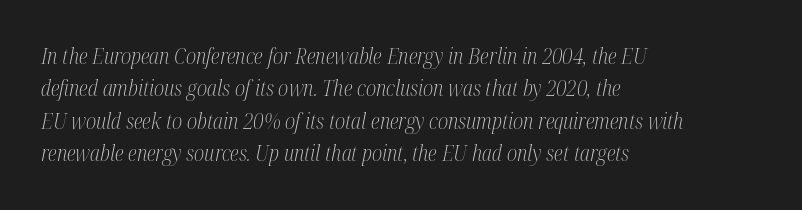
{"italic": "yes", "lean": "right", "slant_degrees": 12, "bold": "no", "underline": "no", "align": "left", "line_spacing": "normal", "line_spacing_ratio": 1.54, "letter_spacing": "normal", "letter_spacing_em": 0.0, "glyph_px": 21}
